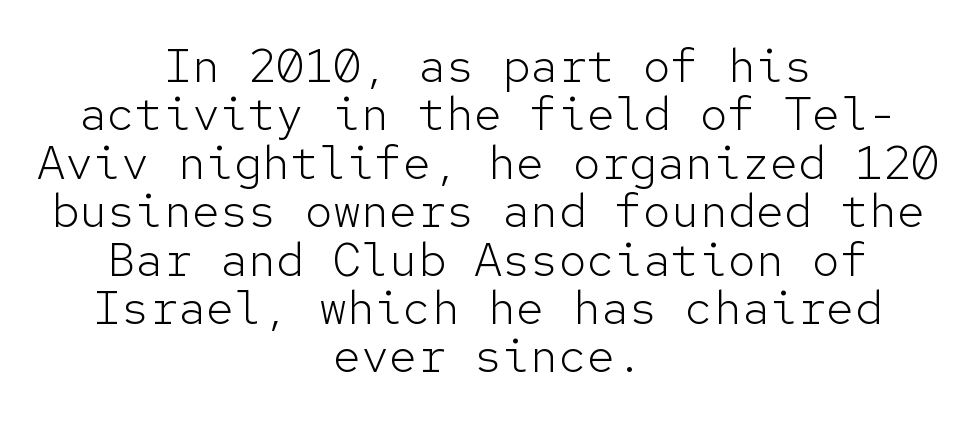
Q: Is the text bold? A: No.
Q: Is the text italic (slanted)? A: No, it is upright.
Q: Is the typeface a serif or a sans-serif typeface? A: Sans-serif.
Q: Is the text underlined? A: No.
Q: How is the paragraph aligned? A: Centered.
Q: Is the spacing between letters normal or unusually wide? A: Normal.
Q: Is the spacing between lines tight, normal or loose? A: Tight.
Q: Width (condensed, normal, or wide)? A: Normal.
Q: Stroke contrast? A: Low.
Q: x-height? A: Medium.
Q: Monospaced? A: Yes.
